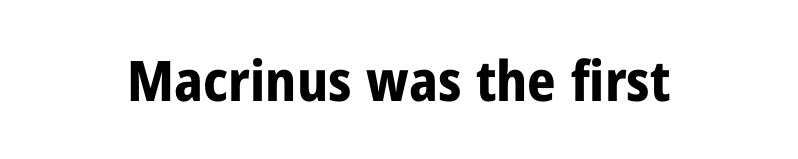
The image shows 56 px bold, condensed sans-serif type, upright; set normal letter spacing, not underlined; low stroke contrast and a medium x-height.
